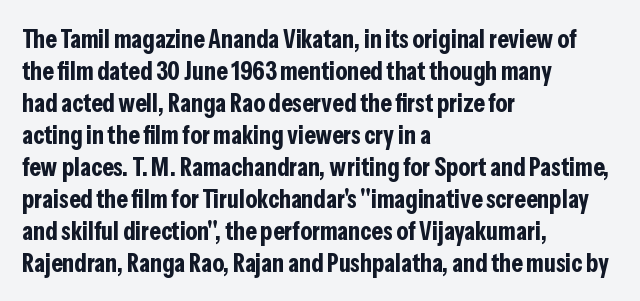
Alignment: flush left. A clean baseline with only descenders dipping below it. Vertical strokes here are truly vertical. Every letter is thick-stroked: bold, no question. A typesetter would call this zero additional tracking.
